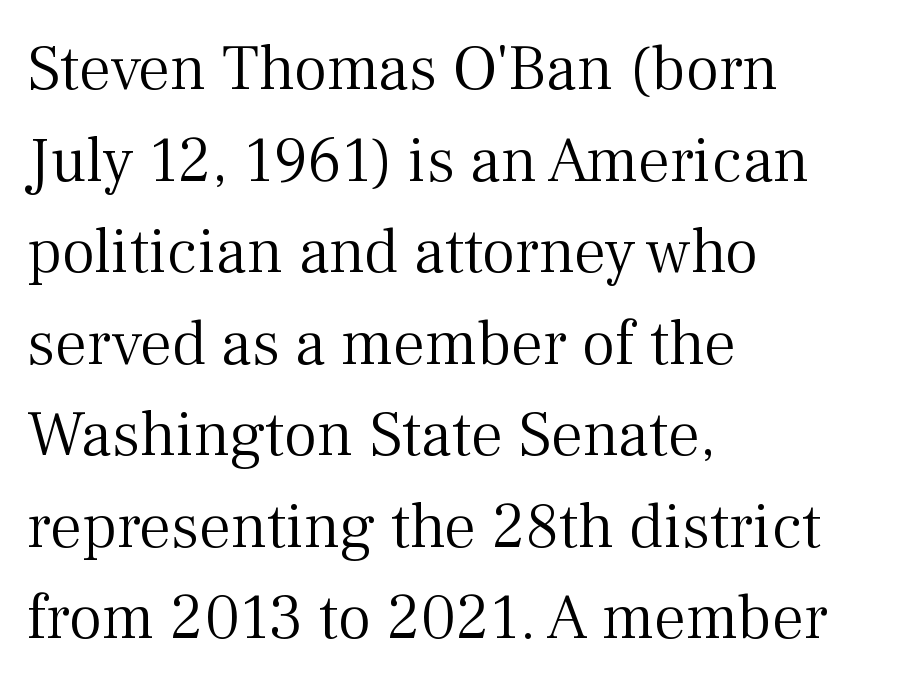
Baseline-to-baseline distance is the conventional proportion of letter height. One-word summary of the alignment: left. There is no visible air inserted between adjacent glyphs. Each stroke keeps to a modest, everyday thickness or less. The string is rendered with underlining switched off. Proportional: the letters do not fall into vertical columns.
